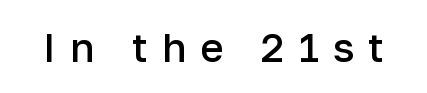
Q: Is the text bold? A: Semi-bold.
Q: Is the text italic (slanted)? A: No, it is upright.
Q: Is the typeface a serif or a sans-serif typeface? A: Sans-serif.
Q: Is the text underlined? A: No.
Q: Is the spacing between letters normal or unusually wide? A: Unusually wide.
Q: Width (condensed, normal, or wide)? A: Normal.
Q: Stroke contrast? A: Low.
Q: x-height? A: Medium.
Q: Monospaced? A: No.
